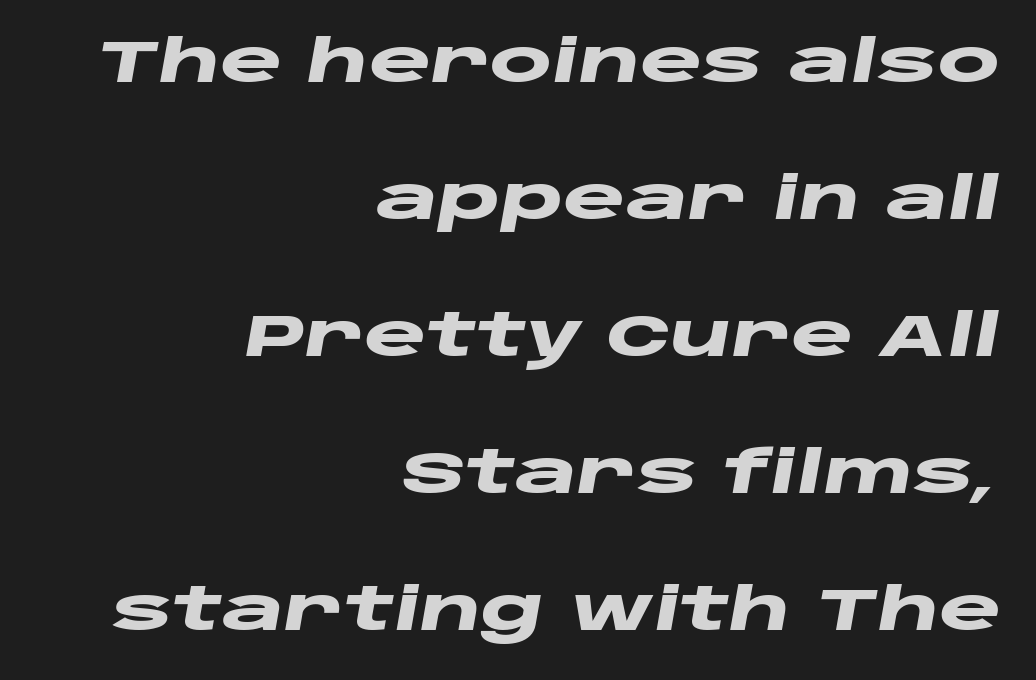
Clear beneath every line of the passage. If you measured baseline to baseline, you'd find a long distance. These lines are rendered in a variable-pitch font. These lines carry a lot of weight — the face is fully bold.
